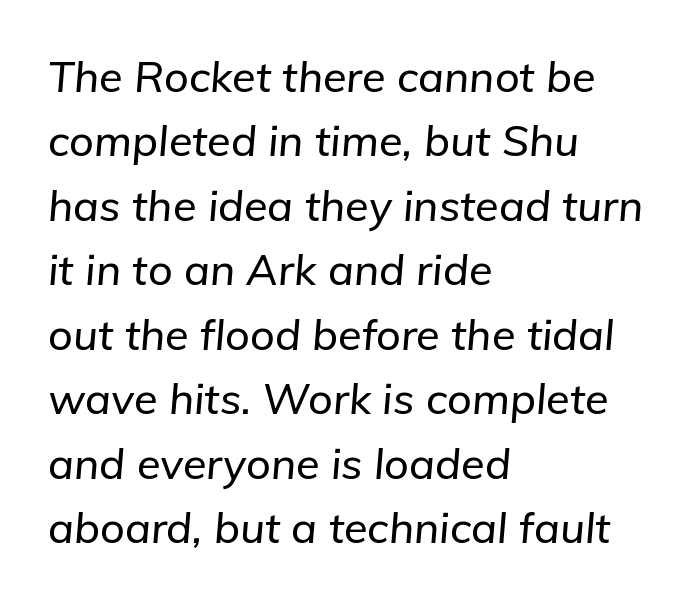
Q: Is the text italic (slanted)? A: Yes, it leans right by about 5 degrees.
Q: Is the text underlined? A: No.
Q: How is the paragraph aligned? A: Left-aligned.
Q: Is the spacing between letters normal or unusually wide? A: Normal.
Q: Is the spacing between lines tight, normal or loose? A: Normal.
Q: Width (condensed, normal, or wide)? A: Normal.
Q: Stroke contrast? A: Low.
Q: x-height? A: Medium.
Q: Monospaced? A: No.
